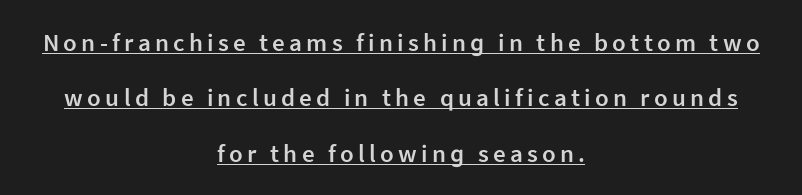
A typesetter would call this leading open, well beyond the default. Compared with an ordinary text face, these strokes are moderately heavier — a semibold. The specimen reads as upright at a glance. Beneath each row of characters lies a ruled line. Where is the straight margin? There isn't one; the lines are centered.
